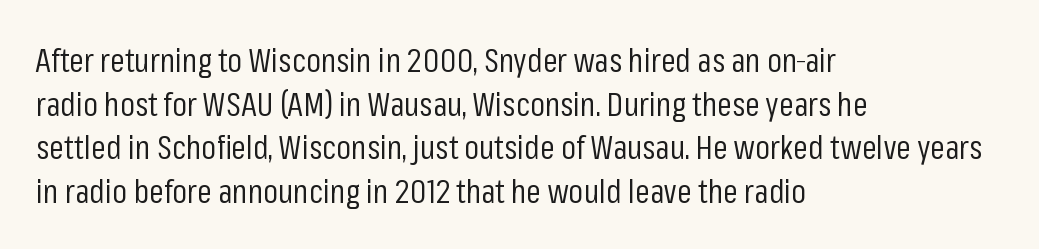
{"serif": "no", "italic": "no", "bold": "no", "weight": "regular", "width": "condensed", "stroke_contrast": "low", "x_height": "medium", "monospaced": "no", "underline": "no", "align": "left", "line_spacing": "normal", "line_spacing_ratio": 1.32, "letter_spacing": "normal", "letter_spacing_em": 0.0, "glyph_px": 33}
